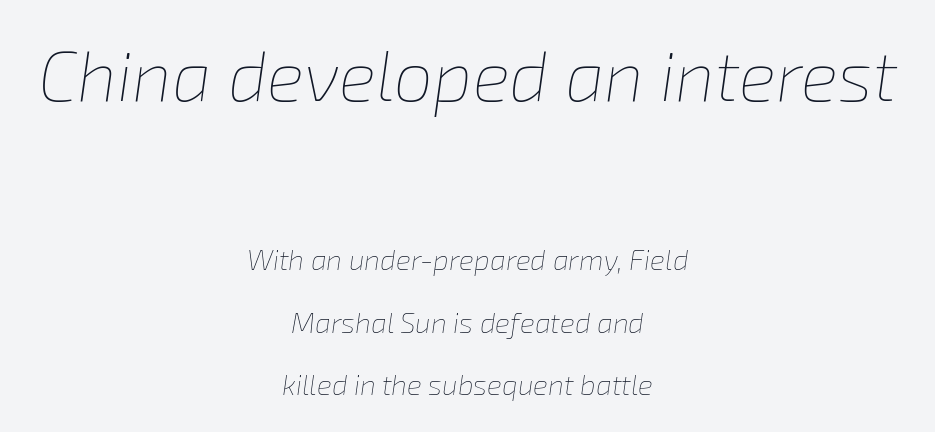
The image shows 70 px thin type, italic (leaning right); set centered, loose line spacing (2.22x), normal letter spacing, not underlined; the first (top) block is 2.5x larger; low stroke contrast and a medium x-height.
